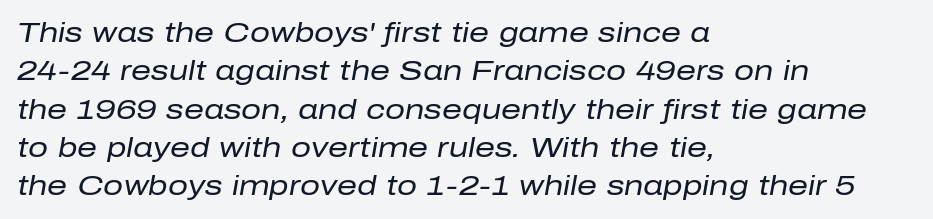
Q: Is the text bold? A: No.
Q: Is the text italic (slanted)? A: Yes, it leans right by about 10 degrees.
Q: Is the text underlined? A: No.
Q: How is the paragraph aligned? A: Left-aligned.
Q: Is the spacing between letters normal or unusually wide? A: Normal.
Q: Is the spacing between lines tight, normal or loose? A: Normal.
Q: Width (condensed, normal, or wide)? A: Normal.
Q: Stroke contrast? A: Low.
Q: x-height? A: Medium.
Q: Monospaced? A: No.
